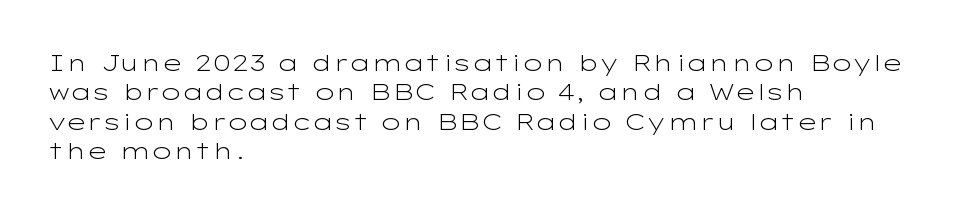
It's the straight-up-and-down kind of type. The face used here is rendered with its standard letterfit. The setting favours the left margin, as ordinary paragraphs usually do. This is not heavy type; no bold has been used. Interline gaps are of average width in this sample.
